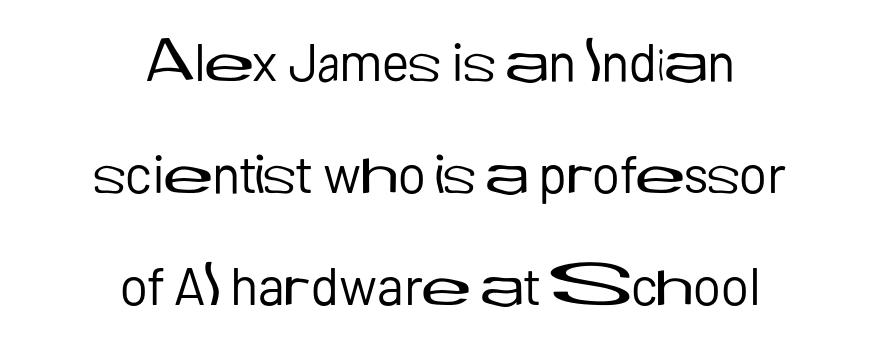
Where is the straight margin? There isn't one; the lines are centered. Check under the words: just untouched page. This sample uses plain, unmodified letter spacing. Each letter keeps its own natural width here, so spacing adapts to shape. The leading is generous, giving the passage an open texture. The text was rendered using a sans face with plain stroke endings.
